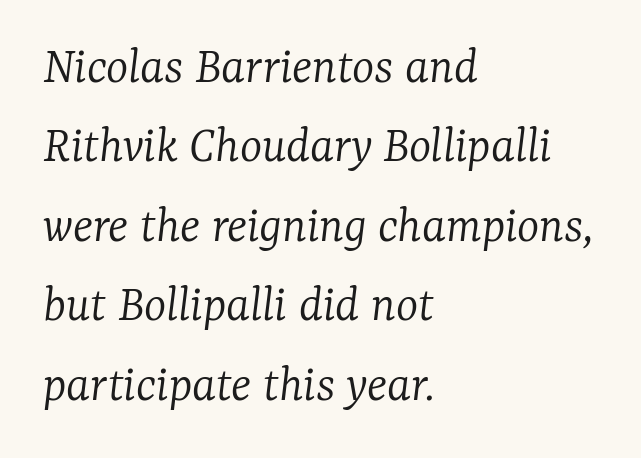
Q: Is the text bold? A: No.
Q: Is the text italic (slanted)? A: Yes, it leans right by about 7 degrees.
Q: Is the typeface a serif or a sans-serif typeface? A: Serif.
Q: Is the text underlined? A: No.
Q: How is the paragraph aligned? A: Left-aligned.
Q: Is the spacing between letters normal or unusually wide? A: Normal.
Q: Is the spacing between lines tight, normal or loose? A: Normal.
Q: Width (condensed, normal, or wide)? A: Normal.
Q: Stroke contrast? A: Low.
Q: x-height? A: Medium.
Q: Monospaced? A: No.
